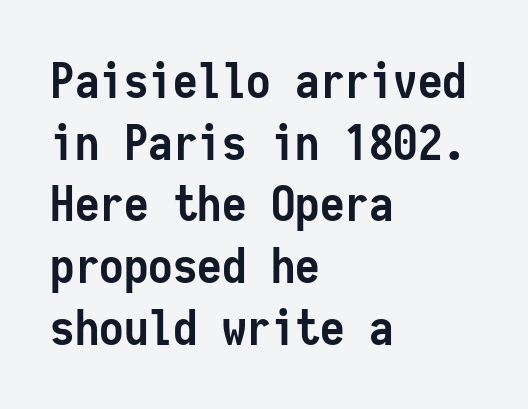
{"serif": "no", "italic": "no", "bold": "yes", "weight": "semibold", "width": "condensed", "stroke_contrast": "low", "x_height": "medium", "monospaced": "yes", "underline": "no", "align": "left", "line_spacing": "normal", "line_spacing_ratio": 1.26, "letter_spacing": "normal", "letter_spacing_em": 0.0, "glyph_px": 49}
